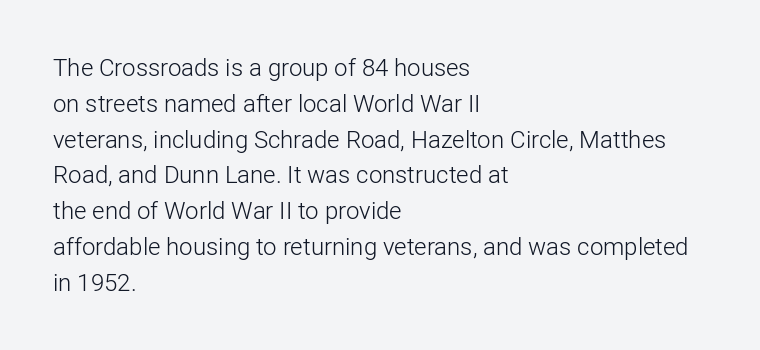
The image shows 24 px text type, upright; set left-aligned, normal line spacing (1.49x), normal letter spacing, not underlined.
